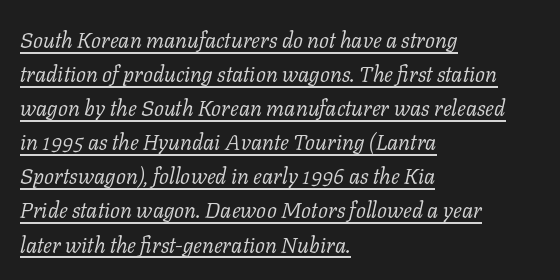
The image shows 22 px text type, italic (leaning right); set left-aligned, normal line spacing (1.55x), normal letter spacing, underlined.
